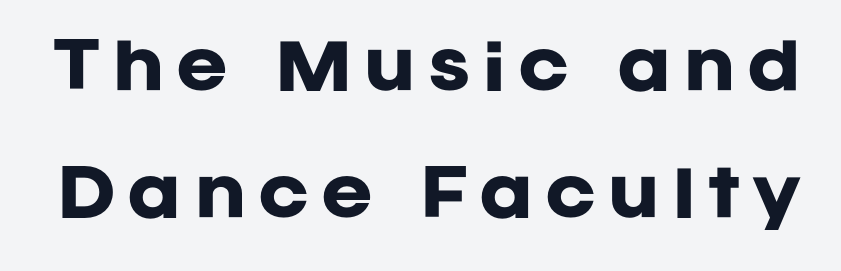
Q: Is the text bold? A: Yes.
Q: Is the text italic (slanted)? A: No, it is upright.
Q: Is the typeface a serif or a sans-serif typeface? A: Sans-serif.
Q: Is the text underlined? A: No.
Q: Is the spacing between lines tight, normal or loose? A: Loose.
Q: Width (condensed, normal, or wide)? A: Normal.
Q: Stroke contrast? A: Low.
Q: x-height? A: Large.
Q: Monospaced? A: No.
